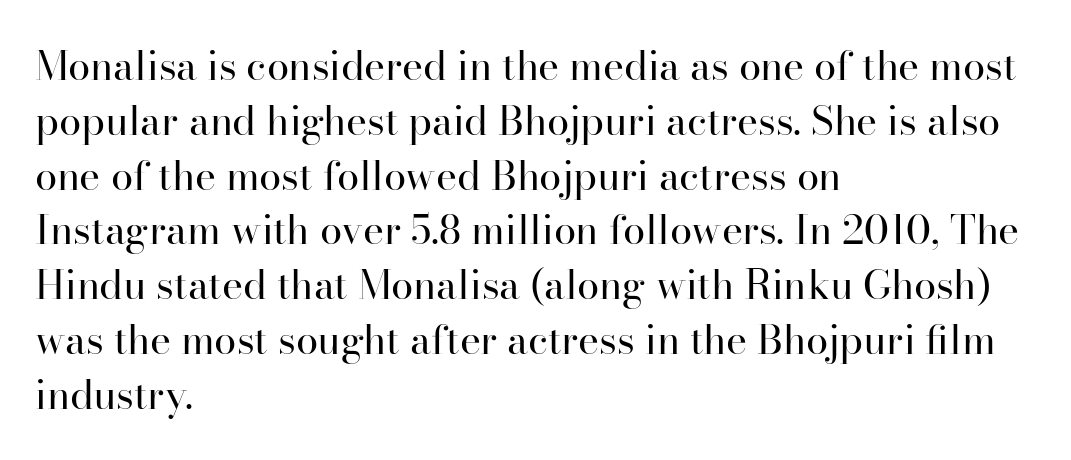
{"serif": "yes", "italic": "no", "bold": "no", "weight": "regular", "width": "normal", "stroke_contrast": "high", "x_height": "small", "monospaced": "no", "underline": "no", "align": "left", "line_spacing": "normal", "line_spacing_ratio": 1.37, "letter_spacing": "normal", "letter_spacing_em": 0.0, "glyph_px": 40}
